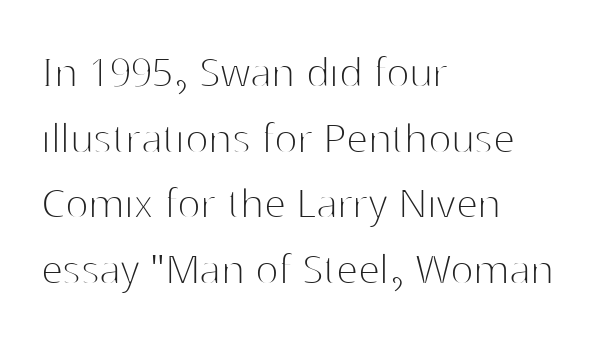
Layout note: lines flush left. Character widths vary here, with narrow letters taking less room than wide ones. The rendering uses a moderate line-height, typical for paragraphs. Rule under the text: the space is simply empty.
